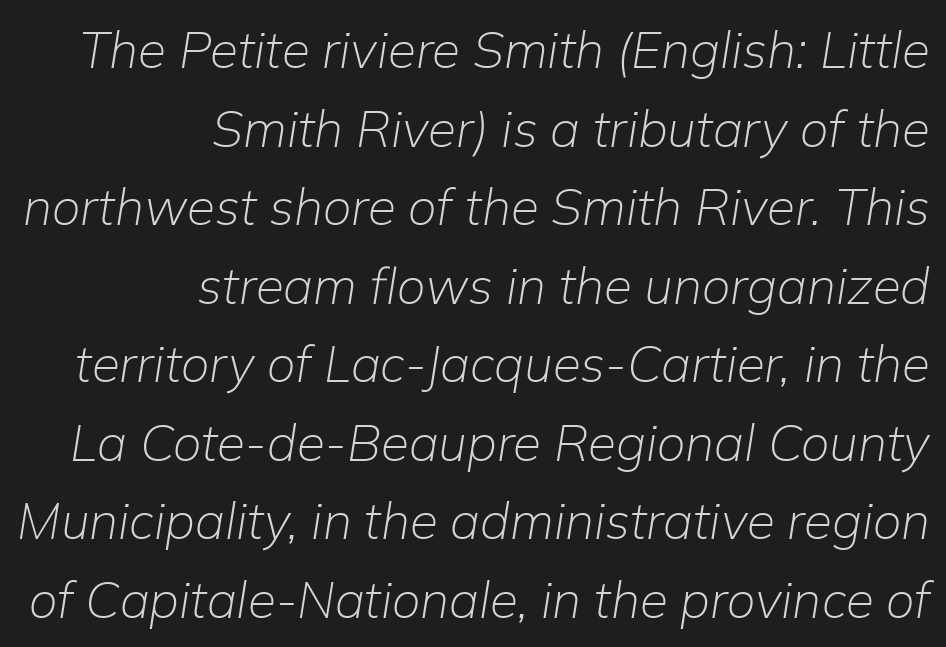
The image shows 51 px light type, italic (leaning right); set right-aligned, normal line spacing (1.54x), normal letter spacing, not underlined; low stroke contrast and a medium x-height.
